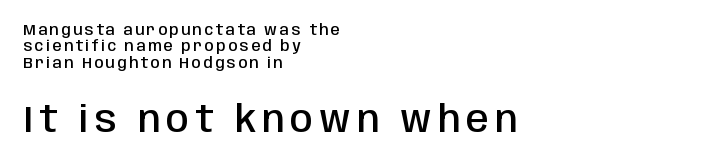
The image shows 37 px semibold, condensed sans-serif type, upright; set left-aligned, tight line spacing (1.09x), not underlined; the second (bottom) block is 2.47x larger; low stroke contrast and a large x-height.
